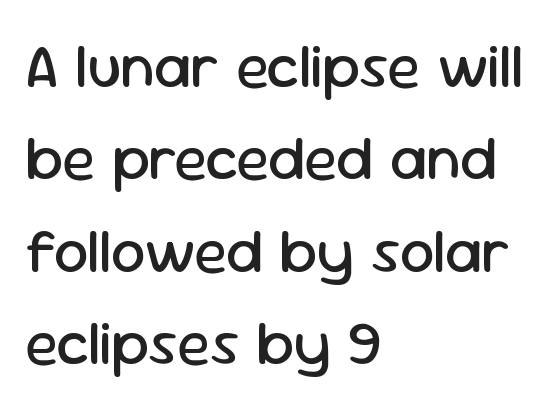
The image shows 62 px regular-weight sans-serif type, upright; set left-aligned, normal line spacing (1.49x), normal letter spacing, not underlined; low stroke contrast and a medium x-height.
